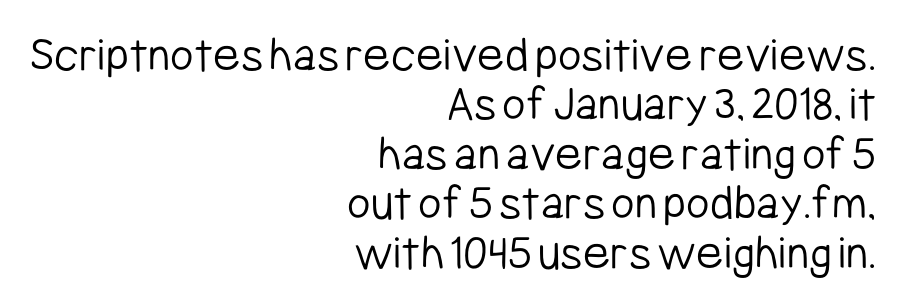
Q: Is the text bold? A: No.
Q: Is the text italic (slanted)? A: No, it is upright.
Q: Is the typeface a serif or a sans-serif typeface? A: Sans-serif.
Q: Is the text underlined? A: No.
Q: How is the paragraph aligned? A: Right-aligned.
Q: Is the spacing between letters normal or unusually wide? A: Normal.
Q: Is the spacing between lines tight, normal or loose? A: Tight.
Q: Width (condensed, normal, or wide)? A: Condensed.
Q: Stroke contrast? A: Low.
Q: x-height? A: Medium.
Q: Monospaced? A: No.
